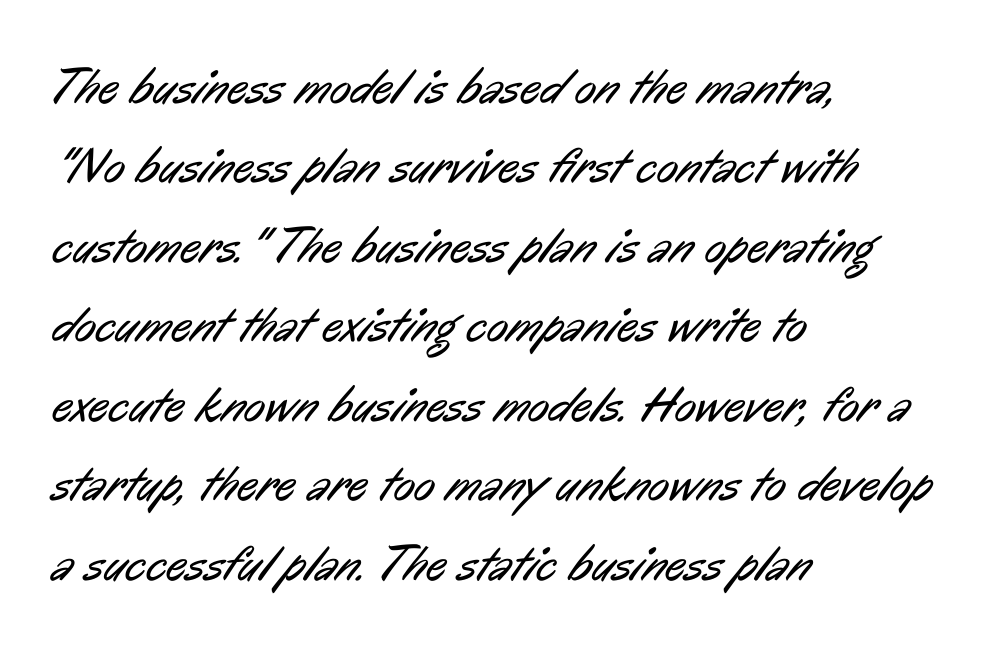
Q: Is the text bold? A: No.
Q: Is the typeface a serif or a sans-serif typeface? A: Sans-serif.
Q: Is the text underlined? A: No.
Q: How is the paragraph aligned? A: Left-aligned.
Q: Is the spacing between letters normal or unusually wide? A: Normal.
Q: Is the spacing between lines tight, normal or loose? A: Normal.
Q: Width (condensed, normal, or wide)? A: Condensed.
Q: Stroke contrast? A: Low.
Q: x-height? A: Medium.
Q: Monospaced? A: No.
